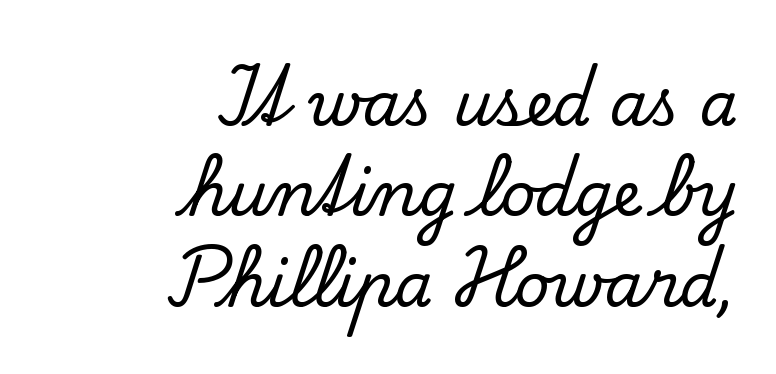
Q: Is the text italic (slanted)? A: Yes.
Q: Is the typeface a serif or a sans-serif typeface? A: Serif.
Q: Is the text underlined? A: No.
Q: How is the paragraph aligned? A: Right-aligned.
Q: Is the spacing between letters normal or unusually wide? A: Normal.
Q: Is the spacing between lines tight, normal or loose? A: Normal.
Q: Width (condensed, normal, or wide)? A: Normal.
Q: Stroke contrast? A: Low.
Q: x-height? A: Small.
Q: Monospaced? A: No.
